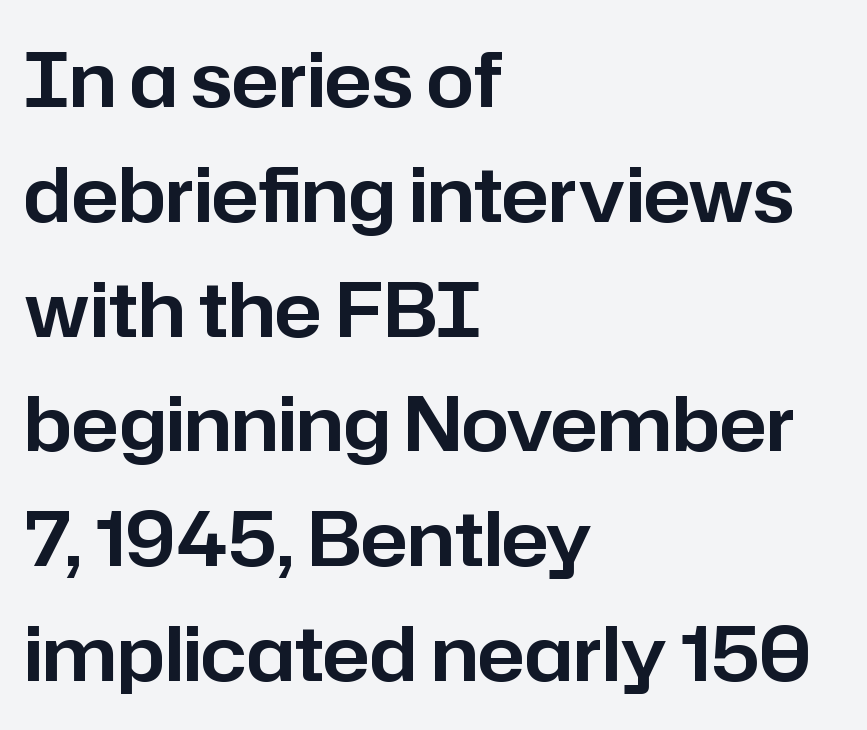
The image shows 76 px sans-serif type, upright; set left-aligned, normal line spacing (1.51x), normal letter spacing, not underlined; low stroke contrast and a medium x-height.
